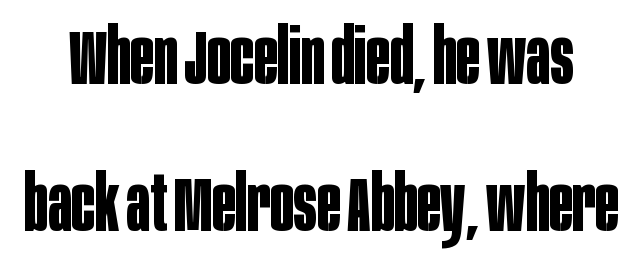
{"serif": "no", "italic": "no", "bold": "yes", "weight": "bold", "width": "condensed", "stroke_contrast": "low", "x_height": "large", "monospaced": "no", "underline": "no", "line_spacing_ratio": 1.89, "letter_spacing": "normal", "letter_spacing_em": 0.0, "glyph_px": 78}
